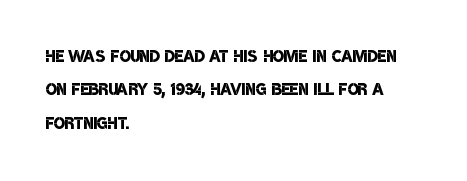
The image shows 23 px text type; set left-aligned, normal line spacing (1.45x), normal letter spacing, not underlined.
